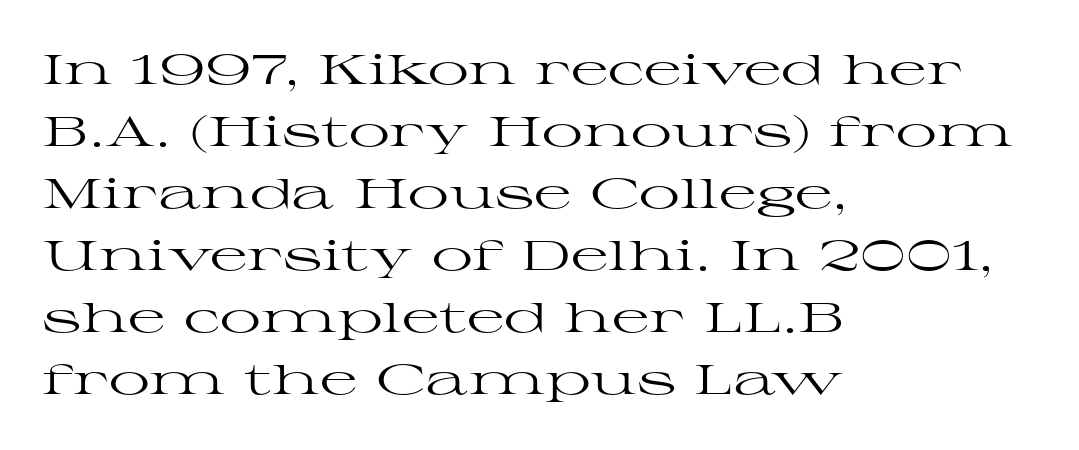
Q: Is the text bold? A: No.
Q: Is the text italic (slanted)? A: No, it is upright.
Q: Is the typeface a serif or a sans-serif typeface? A: Serif.
Q: Is the text underlined? A: No.
Q: How is the paragraph aligned? A: Left-aligned.
Q: Is the spacing between letters normal or unusually wide? A: Normal.
Q: Is the spacing between lines tight, normal or loose? A: Normal.
Q: Width (condensed, normal, or wide)? A: Wide.
Q: Stroke contrast? A: High.
Q: x-height? A: Medium.
Q: Monospaced? A: No.
